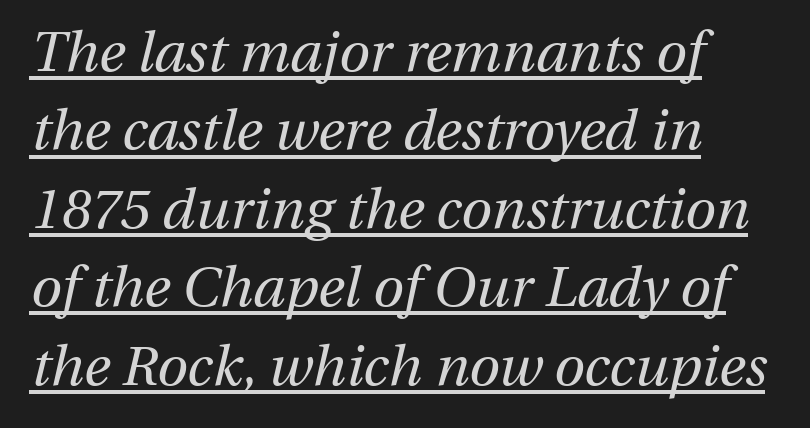
Compared with typical paragraphs, the rows here are spaced about the same. The lettering is marked with a stroke running underneath it. No extra tracking has been applied to these lines. Every character sits at an angle, as italics do. The paragraph shown leans on its left margin. The weight would be labelled regular, book, light, or lighter still.
